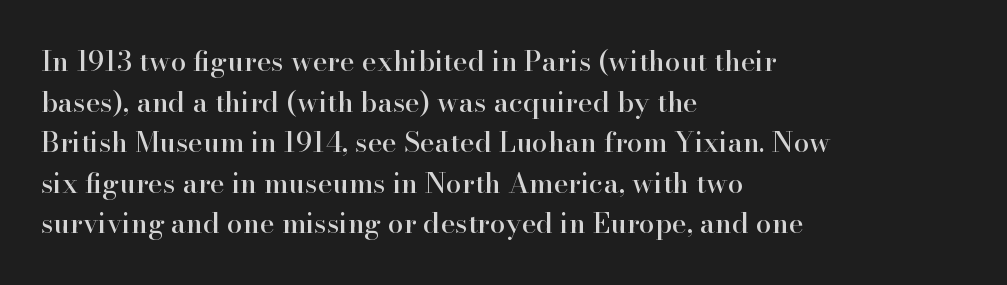
Q: Is the text italic (slanted)? A: No, it is upright.
Q: Is the typeface a serif or a sans-serif typeface? A: Serif.
Q: Is the text underlined? A: No.
Q: How is the paragraph aligned? A: Left-aligned.
Q: Is the spacing between letters normal or unusually wide? A: Normal.
Q: Is the spacing between lines tight, normal or loose? A: Normal.
Q: Width (condensed, normal, or wide)? A: Normal.
Q: Stroke contrast? A: High.
Q: x-height? A: Small.
Q: Monospaced? A: No.
